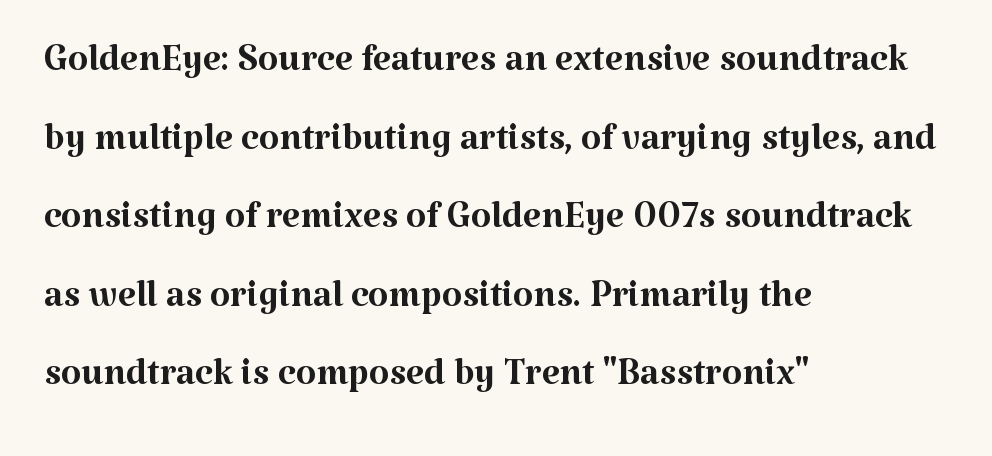
Q: Is the text bold? A: No.
Q: Is the text italic (slanted)? A: No, it is upright.
Q: Is the typeface a serif or a sans-serif typeface? A: Serif.
Q: Is the text underlined? A: No.
Q: How is the paragraph aligned? A: Left-aligned.
Q: Is the spacing between letters normal or unusually wide? A: Normal.
Q: Is the spacing between lines tight, normal or loose? A: Normal.
Q: Width (condensed, normal, or wide)? A: Normal.
Q: Stroke contrast? A: Medium.
Q: x-height? A: Medium.
Q: Monospaced? A: No.
